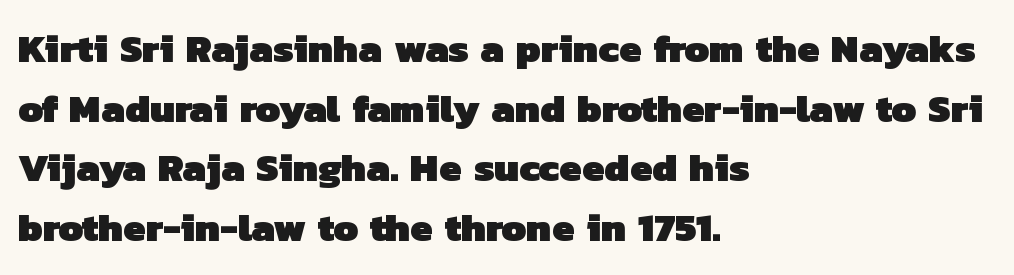
Q: Is the text bold? A: Yes.
Q: Is the typeface a serif or a sans-serif typeface? A: Sans-serif.
Q: Is the text underlined? A: No.
Q: How is the paragraph aligned? A: Left-aligned.
Q: Is the spacing between letters normal or unusually wide? A: Normal.
Q: Is the spacing between lines tight, normal or loose? A: Normal.
Q: Width (condensed, normal, or wide)? A: Normal.
Q: Stroke contrast? A: Low.
Q: x-height? A: Medium.
Q: Monospaced? A: No.
